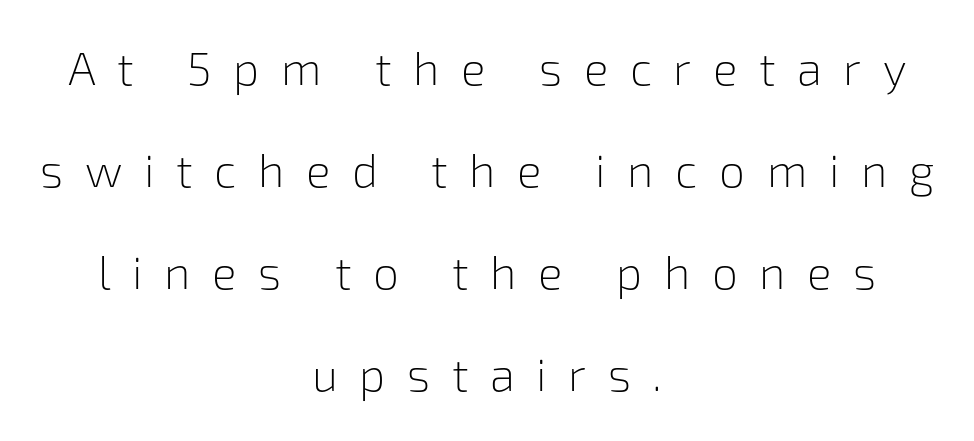
The image shows 46 px light sans-serif type, upright; set centered, loose line spacing (2.22x), unusually wide letter spacing (+0.47 em), not underlined; low stroke contrast and a medium x-height.
